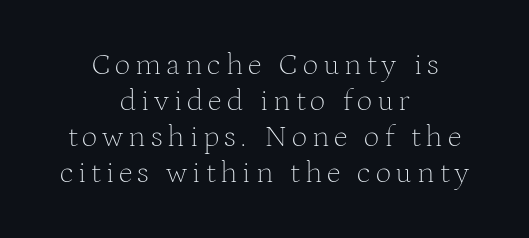
The image shows 31 px thin serif type, upright; set centered, line spacing 1.16x, not underlined; medium stroke contrast and a medium x-height.
